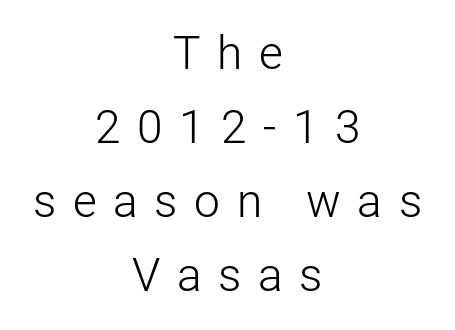
{"serif": "no", "italic": "no", "bold": "no", "weight": "light", "width": "normal", "stroke_contrast": "low", "x_height": "medium", "monospaced": "no", "underline": "no", "align": "center", "line_spacing": "normal", "line_spacing_ratio": 1.61, "letter_spacing": "wide", "letter_spacing_em": 0.36, "glyph_px": 46}
